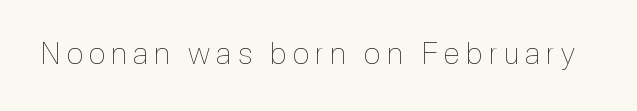
The image shows 30 px thin, condensed type, upright; set unusually wide letter spacing (+0.21 em), not underlined; a medium x-height.
